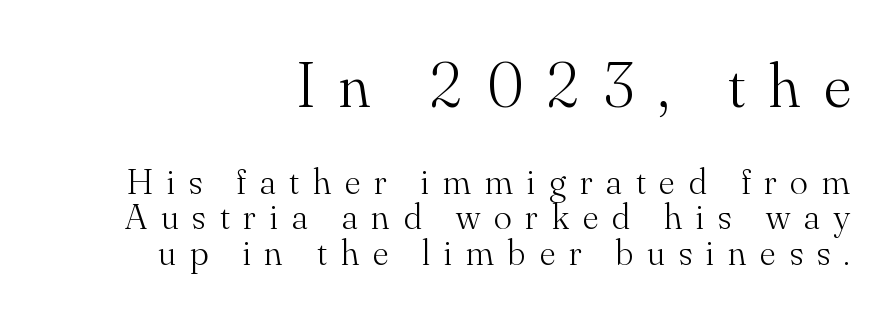
The image shows 64 px light serif type, upright; set right-aligned, tight line spacing (0.96x), unusually wide letter spacing (+0.38 em), not underlined; the first (top) block is 1.73x larger; medium stroke contrast and a small x-height.
